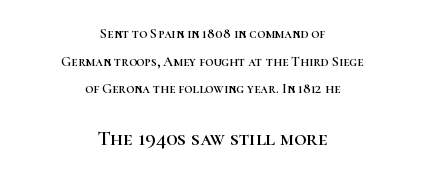
Q: Is the text italic (slanted)? A: No, it is upright.
Q: Is the text underlined? A: No.
Q: How is the paragraph aligned? A: Centered.
Q: Is the spacing between letters normal or unusually wide? A: Normal.
Q: Is the spacing between lines tight, normal or loose? A: Loose.
Q: Which block of text is set in a larger size, the first (top) or the second (bottom)? A: The second (bottom) one.
